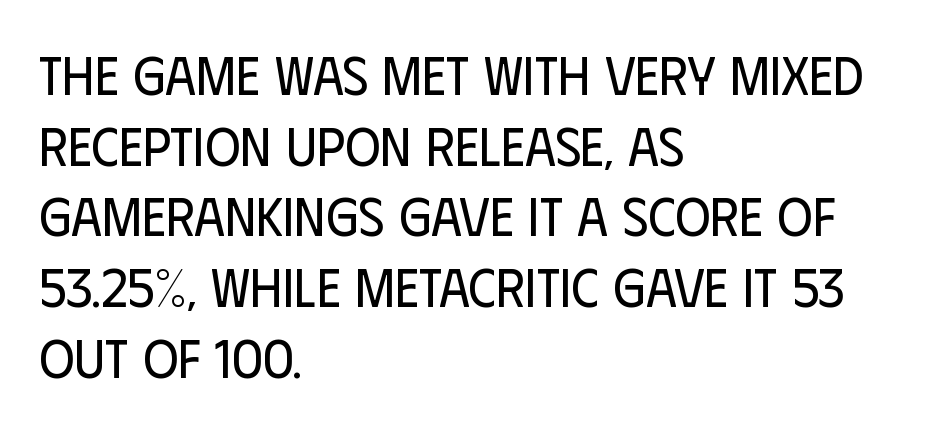
The image shows 54 px regular-weight, condensed sans-serif type, upright; set left-aligned, normal line spacing (1.31x), normal letter spacing, not underlined; low stroke contrast and a large x-height.
